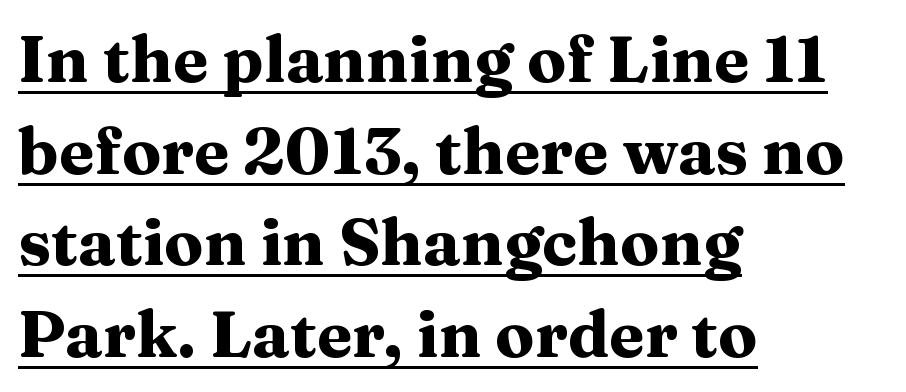
Default kerning and tracking; the words read as compact shapes. Is this a sans? No — the strokes have serifs. The lettering holds an erect, upright posture throughout. Is this a fixed-width face? No — the glyphs have proportional, varying widths.
